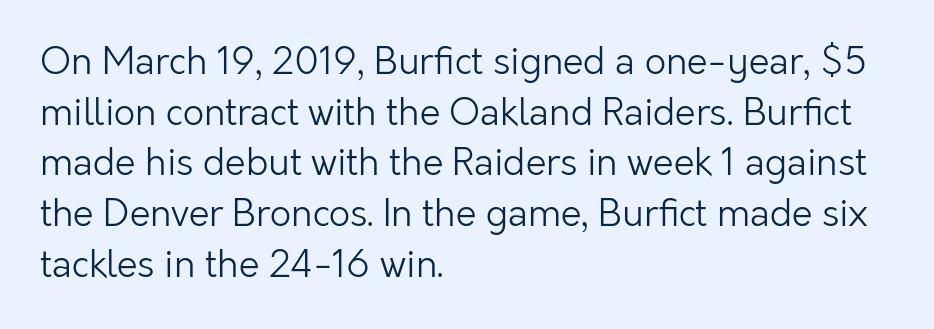
Q: Is the text bold? A: No.
Q: Is the text italic (slanted)? A: No, it is upright.
Q: Is the typeface a serif or a sans-serif typeface? A: Sans-serif.
Q: Is the text underlined? A: No.
Q: How is the paragraph aligned? A: Left-aligned.
Q: Is the spacing between letters normal or unusually wide? A: Normal.
Q: Is the spacing between lines tight, normal or loose? A: Normal.
Q: Width (condensed, normal, or wide)? A: Normal.
Q: Stroke contrast? A: Low.
Q: x-height? A: Medium.
Q: Monospaced? A: No.
